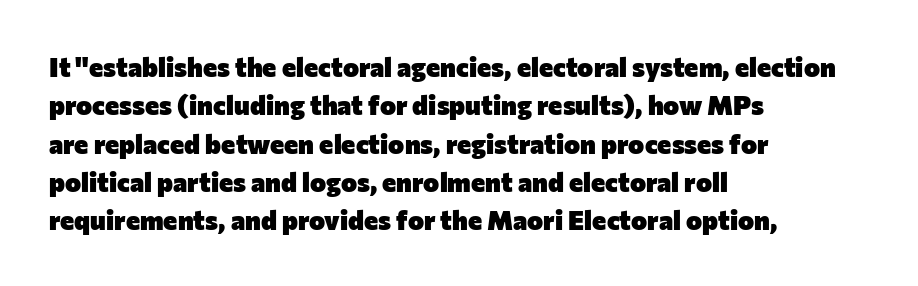
The image shows 27 px bold type, upright; set left-aligned, normal line spacing (1.42x), normal letter spacing, not underlined.
